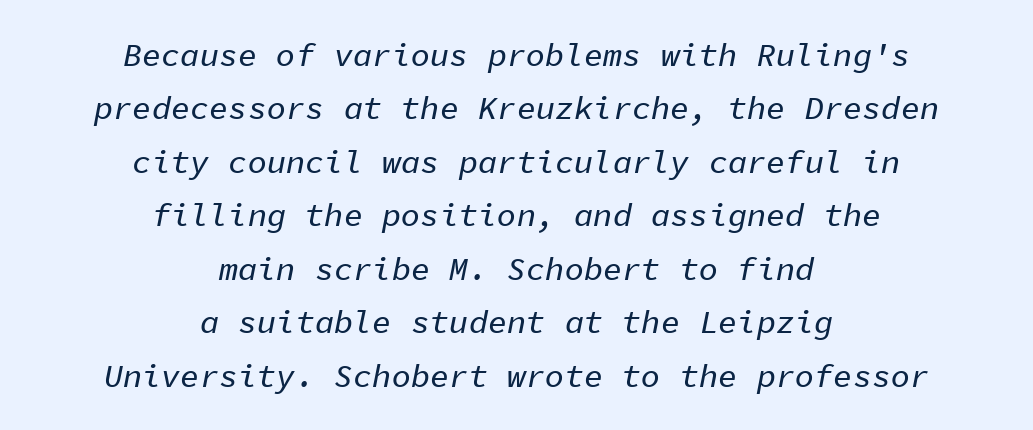
Decoration check: the copy has no underline. Fixed-width glyphs throughout — classic coding-font behaviour. Glyph-to-glyph distance matches everyday printed text. One glance says typical: line gaps are just what's usual. The font's italic variant was chosen for this text. If you folded the block vertically in half, each line would mirror itself in length.
